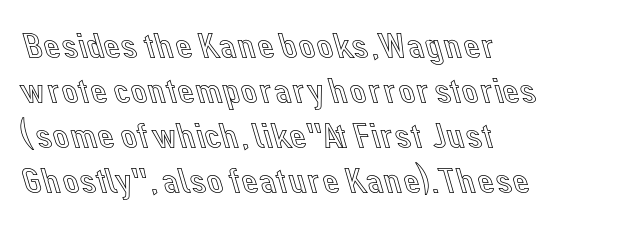
Q: Is the text italic (slanted)? A: Yes.
Q: Is the text underlined? A: No.
Q: How is the paragraph aligned? A: Left-aligned.
Q: Is the spacing between letters normal or unusually wide? A: Normal.
Q: Width (condensed, normal, or wide)? A: Normal.
Q: x-height? A: Medium.
Q: Monospaced? A: No.
